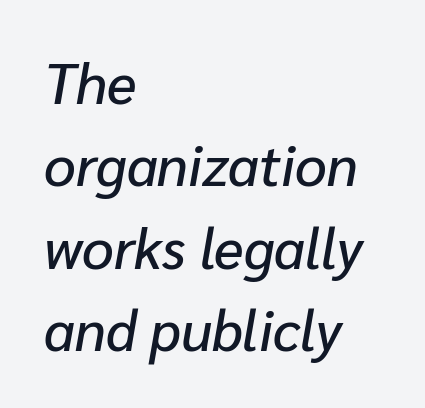
Q: Is the text italic (slanted)? A: Yes, it leans right by about 10 degrees.
Q: Is the text underlined? A: No.
Q: How is the paragraph aligned? A: Left-aligned.
Q: Is the spacing between letters normal or unusually wide? A: Normal.
Q: Is the spacing between lines tight, normal or loose? A: Normal.
Q: Width (condensed, normal, or wide)? A: Normal.
Q: Stroke contrast? A: Low.
Q: x-height? A: Medium.
Q: Monospaced? A: No.
